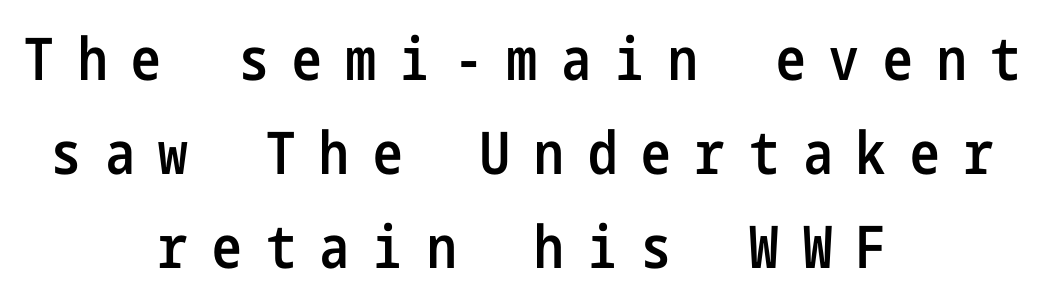
Anything drawn beneath the words? Only blank space. This sample is center-justified, so both line endings float freely. The rendering uses a moderate line-height, typical for paragraphs. This is sans-serif lettering, the kind often seen on screens and signage. The rendering inserts visible extra space after every character. The characters look somewhat weighty, a semibold short of true bold.
